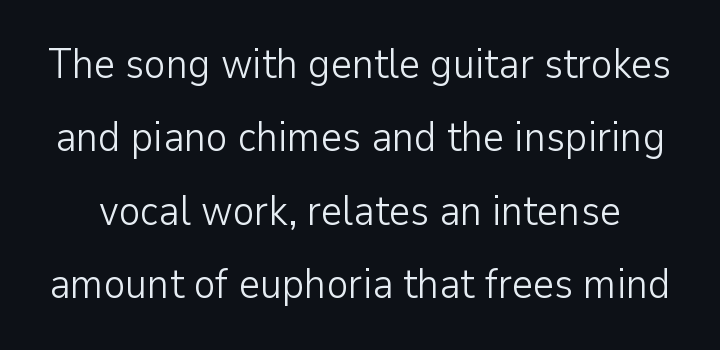
Q: Is the text bold? A: No.
Q: Is the text italic (slanted)? A: No, it is upright.
Q: Is the typeface a serif or a sans-serif typeface? A: Sans-serif.
Q: Is the text underlined? A: No.
Q: Is the spacing between letters normal or unusually wide? A: Normal.
Q: Width (condensed, normal, or wide)? A: Normal.
Q: Stroke contrast? A: Low.
Q: x-height? A: Medium.
Q: Monospaced? A: No.
